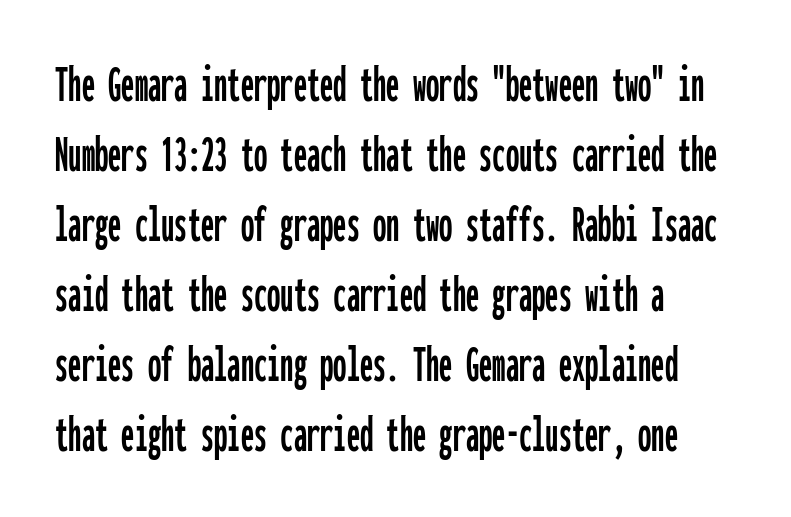
{"serif": "no", "italic": "no", "width": "condensed", "stroke_contrast": "low", "x_height": "medium", "monospaced": "yes", "underline": "no", "align": "left", "line_spacing": "normal", "line_spacing_ratio": 1.32, "letter_spacing": "normal", "letter_spacing_em": 0.0, "glyph_px": 53}
